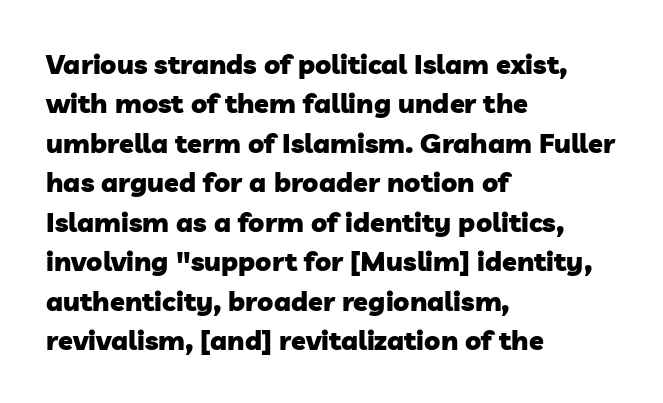
The space between consecutive lines is moderate. The space beneath each line is pristine and unruled. Inter-character spacing is left at the font's built-in metrics. The rendering anchors every line to the left-hand side.
